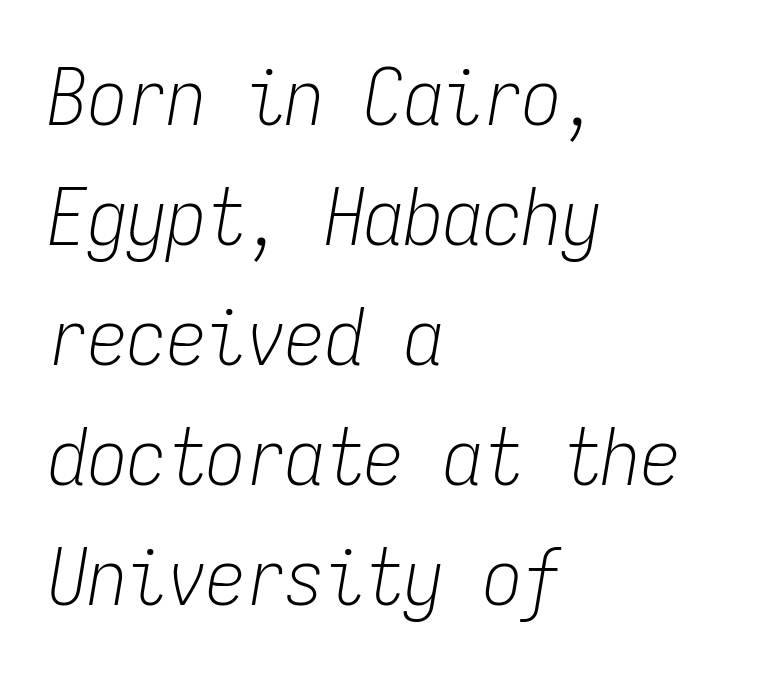
Bare-footed words on every line. Quick note: italic. Fixed-width glyphs throughout — classic coding-font behaviour. Letter spacing: default.
